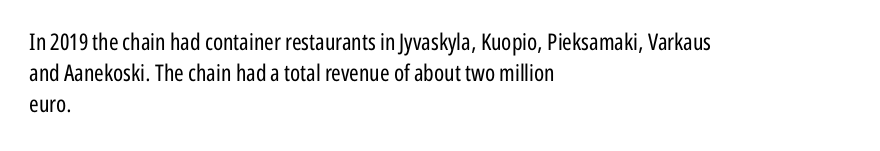
Q: Is the text bold? A: No.
Q: Is the text italic (slanted)? A: No, it is upright.
Q: Is the text underlined? A: No.
Q: How is the paragraph aligned? A: Left-aligned.
Q: Is the spacing between letters normal or unusually wide? A: Normal.
Q: Is the spacing between lines tight, normal or loose? A: Normal.
